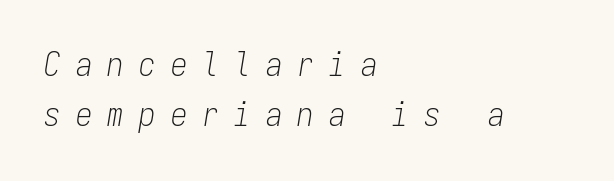
Q: Is the text bold? A: No.
Q: Is the text italic (slanted)? A: Yes, it leans right by about 9 degrees.
Q: Is the text underlined? A: No.
Q: How is the paragraph aligned? A: Left-aligned.
Q: Is the spacing between letters normal or unusually wide? A: Unusually wide.
Q: Is the spacing between lines tight, normal or loose? A: Normal.
Q: Width (condensed, normal, or wide)? A: Condensed.
Q: Stroke contrast? A: Low.
Q: x-height? A: Medium.
Q: Monospaced? A: Yes.
